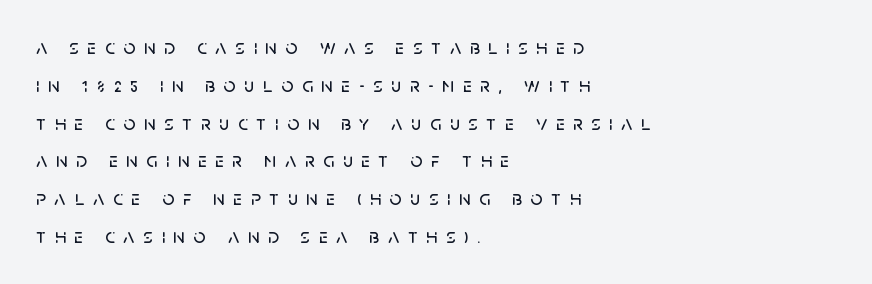
The tracking reads as deliberately expanded to a designer's eye. Beneath every word, the page is bare. This rendering uses left alignment, leaving the right contour irregular. Does the lettering tilt? It doesn't — this is upright.
